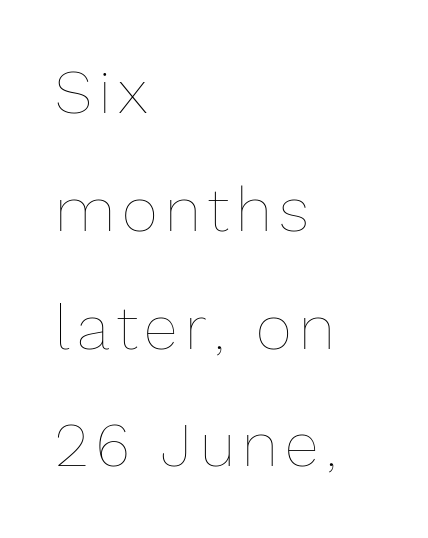
Q: Is the text bold? A: No.
Q: Is the text italic (slanted)? A: No, it is upright.
Q: Is the text underlined? A: No.
Q: How is the paragraph aligned? A: Left-aligned.
Q: Is the spacing between lines tight, normal or loose? A: Loose.
Q: Width (condensed, normal, or wide)? A: Normal.
Q: Stroke contrast? A: Low.
Q: x-height? A: Medium.
Q: Monospaced? A: No.
